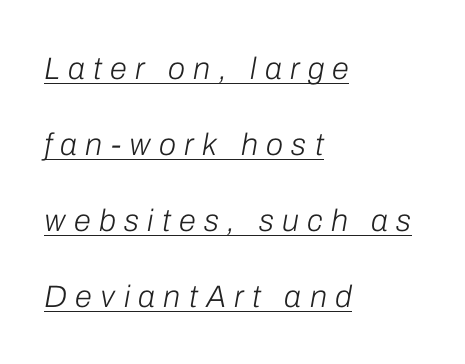
The rendering uses natural spacing where letterforms have individual widths. Does a line run under the words? Yes, clearly. These lines stand farther apart than default settings would place them. The font's italic variant was chosen for this text. Horizontal alignment here is leftward, the default for most running prose.
